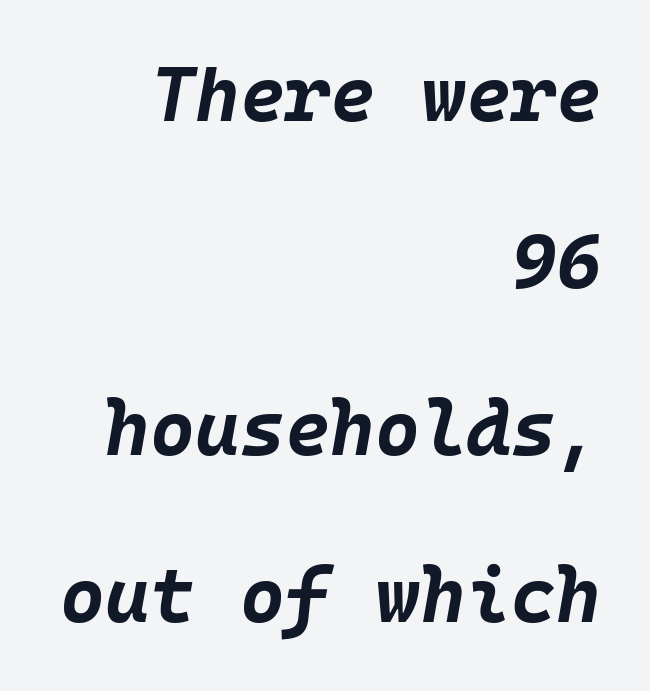
{"italic": "yes", "lean": "right", "slant_degrees": 10, "bold": "yes", "weight": "bold", "width": "normal", "stroke_contrast": "low", "x_height": "large", "monospaced": "yes", "underline": "no", "align": "right", "line_spacing": "loose", "line_spacing_ratio": 2.17, "letter_spacing": "normal", "letter_spacing_em": 0.0, "glyph_px": 77}
